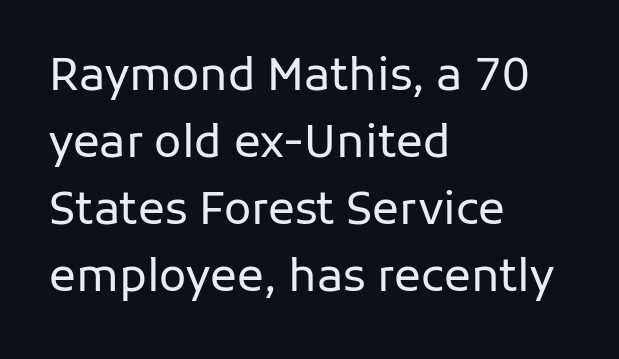
The image shows 45 px regular-weight sans-serif type, upright; set left-aligned, normal line spacing (1.49x), normal letter spacing, not underlined; low stroke contrast and a medium x-height.
